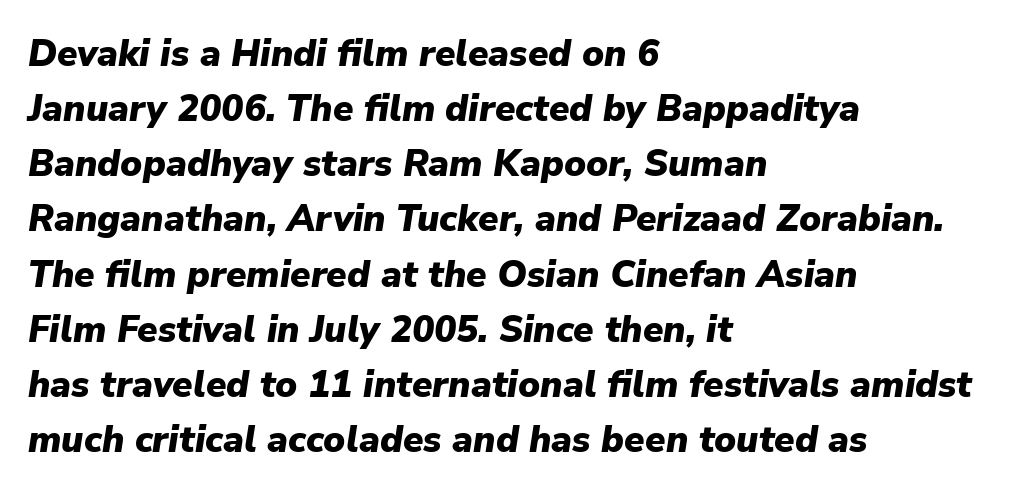
Successive baselines arrive at the customary interval. Letter spacing: default. Stroke thickness is high; the sample reads as a true bold. These lines are set flush left with a ragged right edge. Style check: oblique. This sample has the flowing, uneven cadence of proportional lettering.
